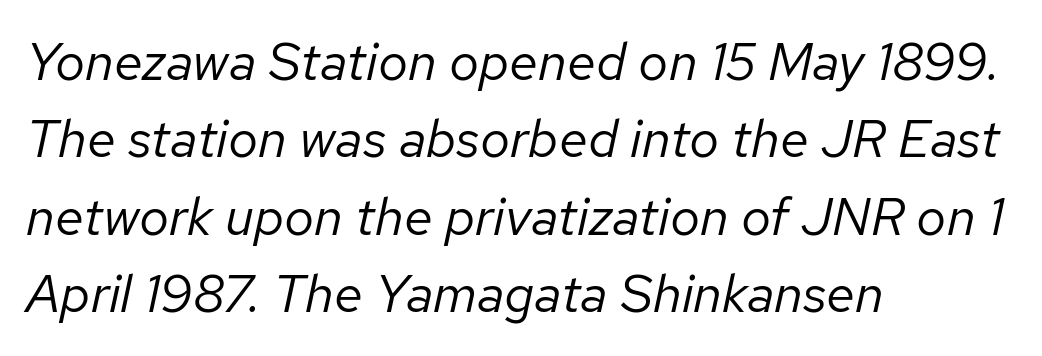
The image shows 53 px regular-weight type, italic (leaning right); set left-aligned, normal line spacing (1.46x), normal letter spacing, not underlined; low stroke contrast and a medium x-height.
